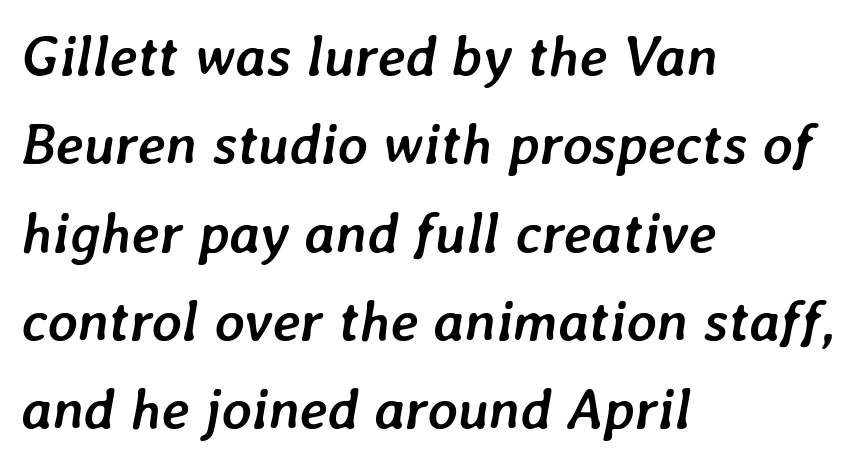
The image shows 57 px semibold type, italic (leaning right); set left-aligned, normal line spacing (1.55x), normal letter spacing, not underlined; low stroke contrast and a medium x-height.
